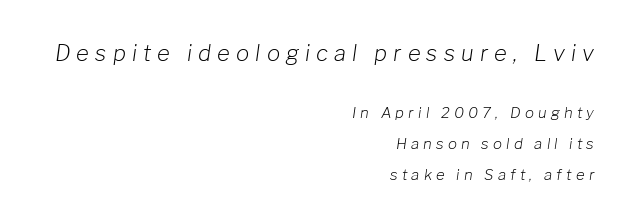
{"italic": "yes", "lean": "right", "slant_degrees": 8, "bold": "no", "underline": "no", "align": "right", "line_spacing": "loose", "line_spacing_ratio": 2.09, "letter_spacing": "wide", "letter_spacing_em": 0.28, "larger_block": "first", "size_ratio": 1.47, "glyph_px": 22}
